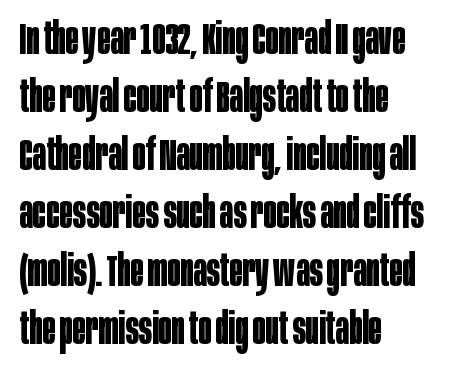
{"serif": "no", "italic": "no", "bold": "yes", "weight": "bold", "width": "condensed", "stroke_contrast": "low", "x_height": "large", "monospaced": "no", "underline": "no", "align": "left", "line_spacing": "normal", "line_spacing_ratio": 1.32, "letter_spacing": "normal", "letter_spacing_em": 0.0, "glyph_px": 44}
